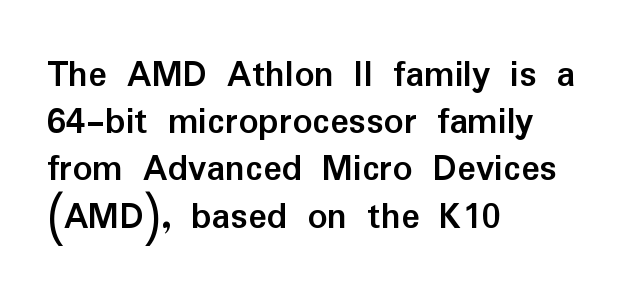
{"serif": "no", "italic": "no", "bold": "yes", "weight": "semibold", "width": "normal", "stroke_contrast": "low", "x_height": "medium", "monospaced": "no", "underline": "no", "align": "left", "line_spacing_ratio": 1.21, "letter_spacing": "normal", "letter_spacing_em": 0.0, "glyph_px": 39}
